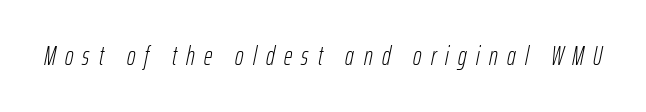
{"italic": "yes", "lean": "right", "slant_degrees": 12, "bold": "no", "underline": "no", "letter_spacing": "wide", "letter_spacing_em": 0.36, "glyph_px": 26}
